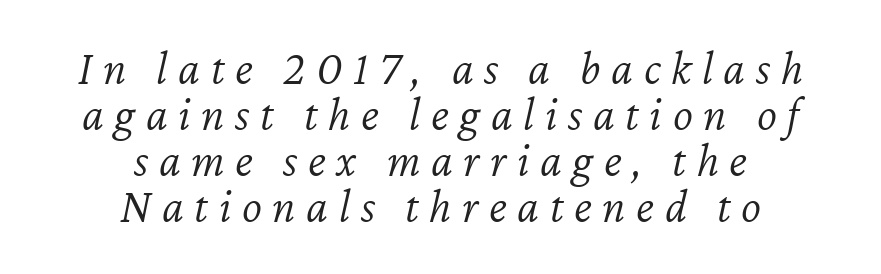
The space directly below the letters is spotless. These lines are rendered in a variable-pitch font. Emphasis-style slanted type is in use. Heft: none added — not bold. Which margin do the lines hug? Neither — every line sits in the middle.
